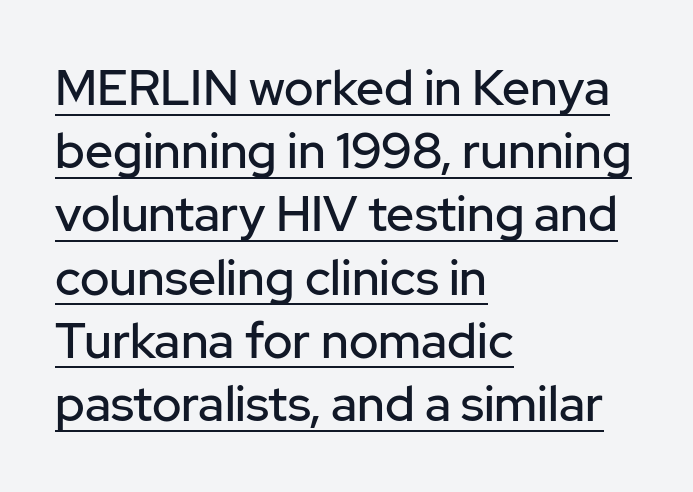
The passage shown stacks its lines at a standard gap. In designer terms, the underline attribute is active on this setting. A typesetter would mark this as roman, not italic. These lines are rendered in a variable-pitch font. The type is set solid horizontally, with unmodified tracking.
